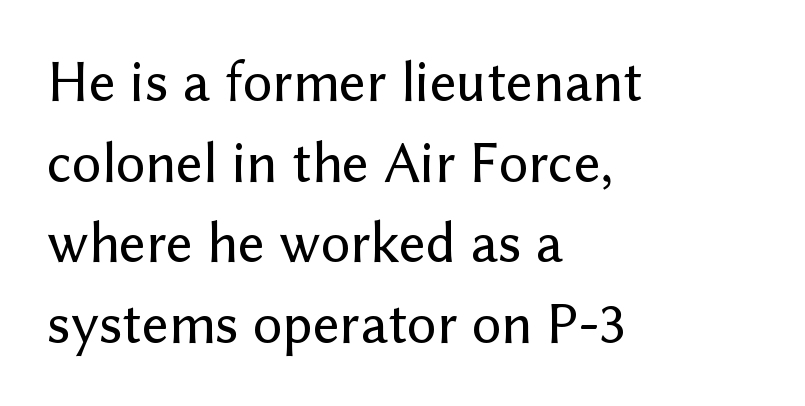
The image shows 58 px sans-serif type, upright; set left-aligned, normal line spacing (1.39x), normal letter spacing, not underlined; low stroke contrast and a medium x-height.
